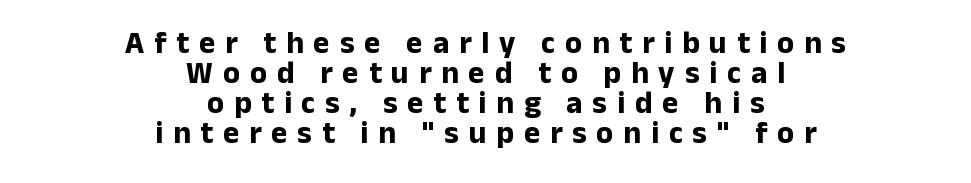
Q: Is the text bold? A: Yes.
Q: Is the text italic (slanted)? A: No, it is upright.
Q: Is the typeface a serif or a sans-serif typeface? A: Sans-serif.
Q: Is the text underlined? A: No.
Q: How is the paragraph aligned? A: Centered.
Q: Is the spacing between letters normal or unusually wide? A: Unusually wide.
Q: Is the spacing between lines tight, normal or loose? A: Tight.
Q: Width (condensed, normal, or wide)? A: Normal.
Q: Stroke contrast? A: Low.
Q: x-height? A: Medium.
Q: Monospaced? A: No.
